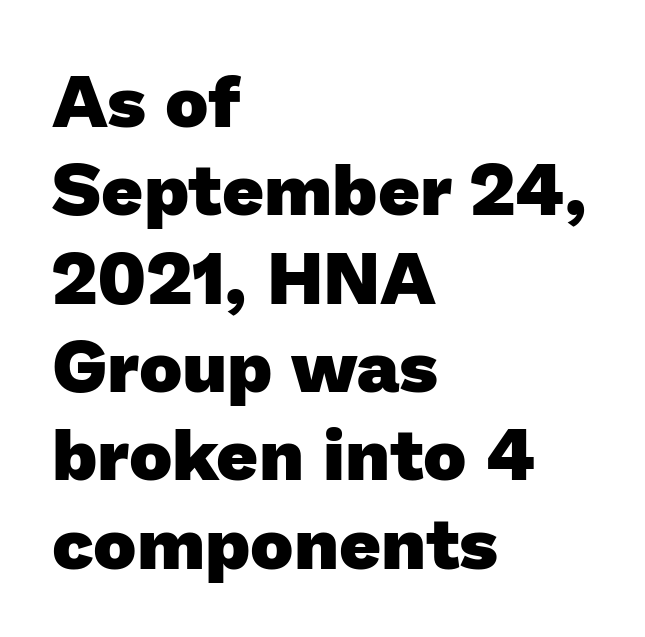
{"serif": "no", "bold": "yes", "weight": "heavy", "width": "normal", "stroke_contrast": "low", "x_height": "medium", "monospaced": "no", "underline": "no", "align": "left", "line_spacing_ratio": 1.21, "letter_spacing": "normal", "letter_spacing_em": 0.0, "glyph_px": 73}
